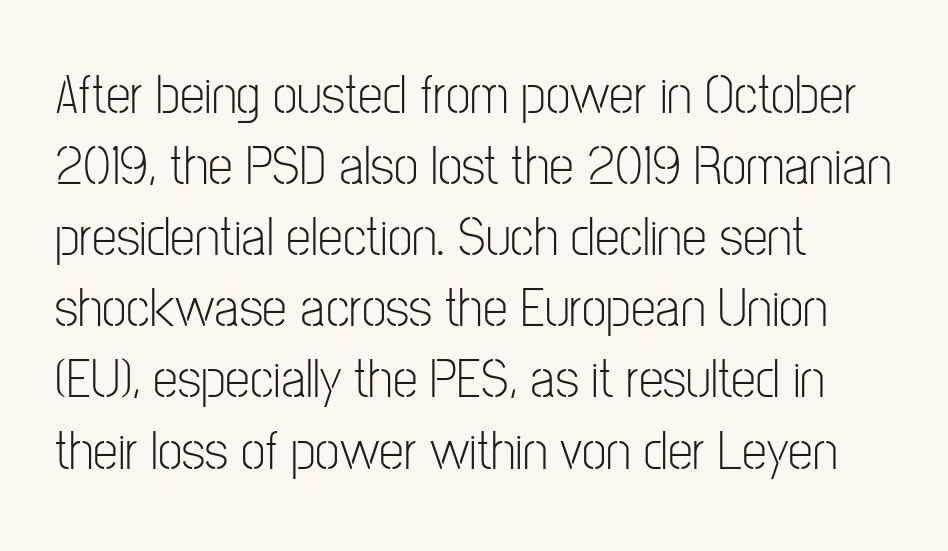
{"serif": "no", "italic": "no", "bold": "no", "weight": "light", "width": "condensed", "stroke_contrast": "low", "x_height": "medium", "monospaced": "no", "underline": "no", "align": "left", "line_spacing": "normal", "line_spacing_ratio": 1.27, "letter_spacing": "normal", "letter_spacing_em": 0.0, "glyph_px": 56}
